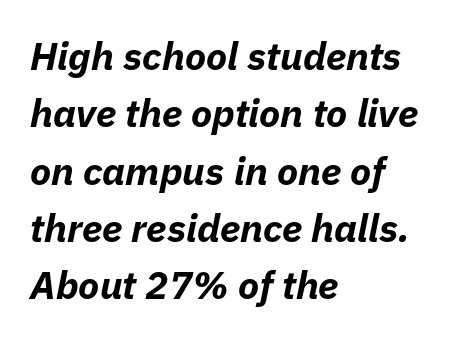
Caption: multi-line text, flush left, ragged right. Here the designer chose a conventional face with non-uniform glyph widths. Only glyphs here, with clear space below each row. Caption: bold face, heavy strokes. The line-height multiplier appears to be the usual default. Compared with ordinary roman type, these characters are visibly tilted.
